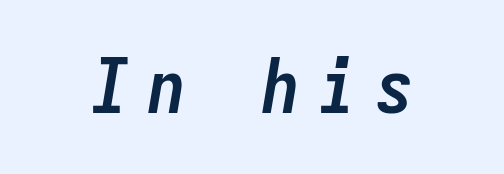
{"italic": "yes", "lean": "right", "slant_degrees": 9, "bold": "yes", "weight": "semibold", "width": "condensed", "stroke_contrast": "low", "x_height": "medium", "monospaced": "yes", "underline": "no", "letter_spacing": "wide", "letter_spacing_em": 0.25, "glyph_px": 76}
